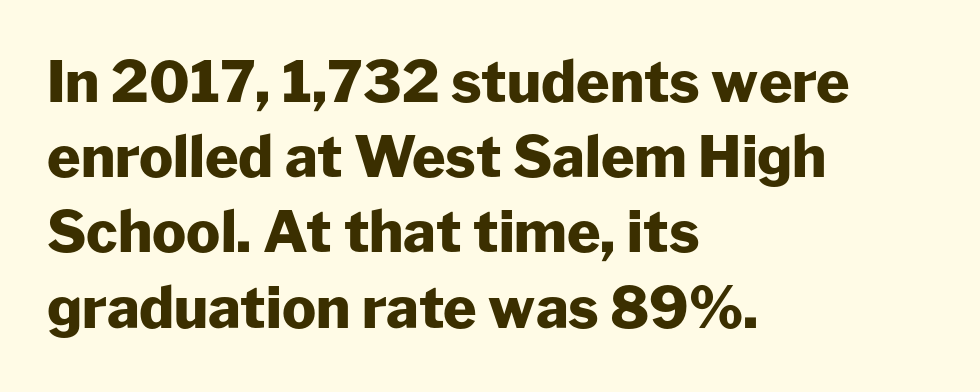
Q: Is the text bold? A: Yes.
Q: Is the text italic (slanted)? A: No, it is upright.
Q: Is the typeface a serif or a sans-serif typeface? A: Sans-serif.
Q: Is the text underlined? A: No.
Q: How is the paragraph aligned? A: Left-aligned.
Q: Is the spacing between letters normal or unusually wide? A: Normal.
Q: Is the spacing between lines tight, normal or loose? A: Normal.
Q: Width (condensed, normal, or wide)? A: Normal.
Q: Stroke contrast? A: Low.
Q: x-height? A: Medium.
Q: Monospaced? A: No.
